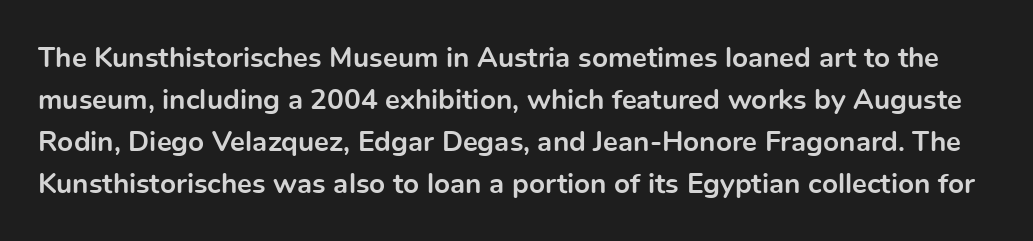
I'd describe the lettering as bold — thick and assertive. Typographically, this falls in the sans-serif category. A typesetter would call this zero additional tracking. The rendering uses natural spacing where letterforms have individual widths. A typesetter would mark this as roman, not italic. Does the leading feel generous? No, just average.
